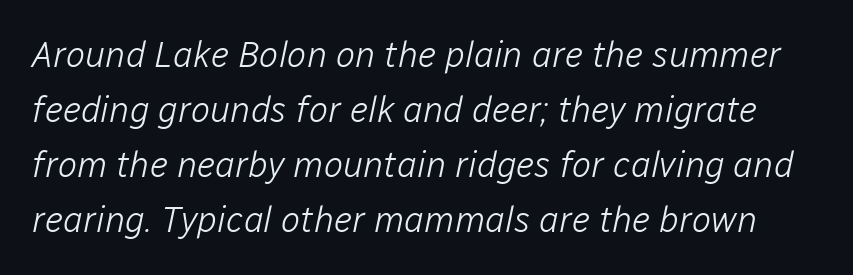
Glance below the letters and you will spot only blank space. The characters are drawn with everyday or finer stroke widths. Looking at the ascenders, they clearly lean. Leading: standard. Inter-character spacing is left at the font's built-in metrics. Here the designer chose a conventional face with non-uniform glyph widths.
